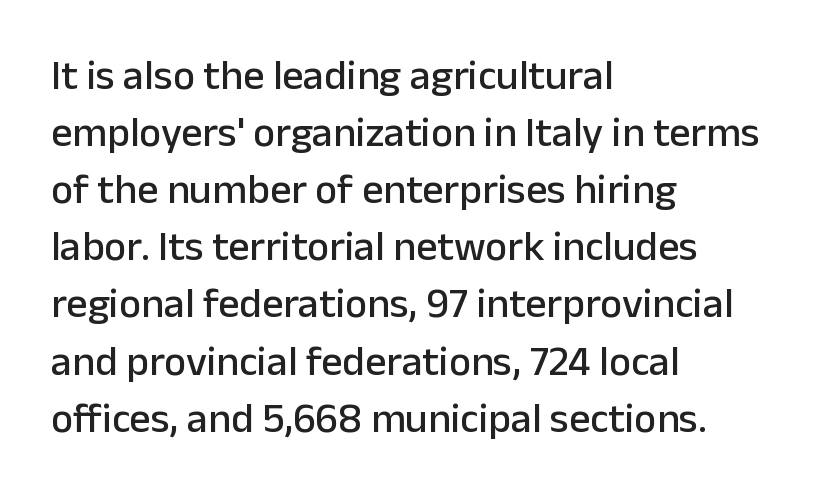
The image shows 42 px sans-serif type, upright; set left-aligned, normal line spacing (1.36x), normal letter spacing, not underlined; low stroke contrast and a medium x-height.
